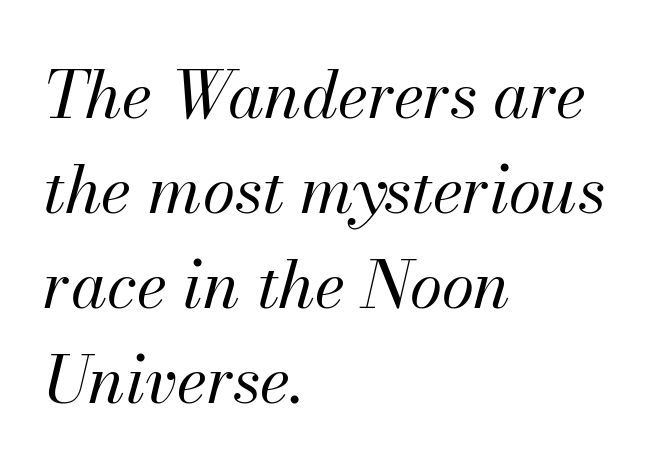
The image shows 66 px regular-weight type, italic (leaning right); set left-aligned, normal line spacing (1.44x), normal letter spacing, not underlined; medium stroke contrast and a small x-height.
